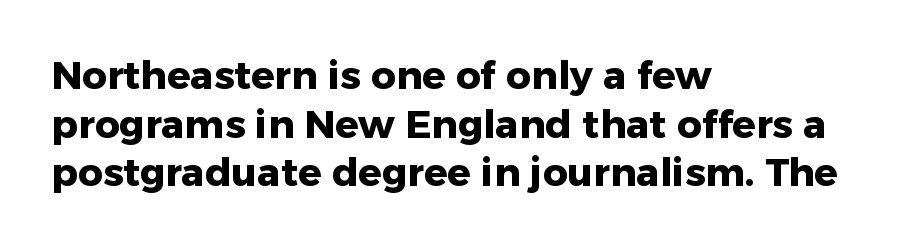
The space between consecutive lines is moderate. Check under the words: just untouched page. Nothing sits at the stroke ends, so this counts as sans-serif. Is there any slant? The stems are plumb. You could not count columns in this text — the font is proportionally spaced. I'd describe the lettering as bold — thick and assertive.
